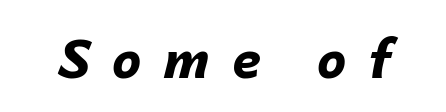
Q: Is the text bold? A: Yes.
Q: Is the text italic (slanted)? A: Yes, it leans right by about 14 degrees.
Q: Is the text underlined? A: No.
Q: Is the spacing between letters normal or unusually wide? A: Unusually wide.
Q: Width (condensed, normal, or wide)? A: Normal.
Q: Stroke contrast? A: Low.
Q: x-height? A: Medium.
Q: Monospaced? A: No.
